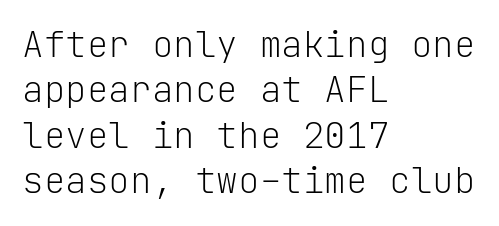
It's the straight-up-and-down kind of type. The face looks like a standard text weight, possibly lighter. Quick note: underline off. The space between consecutive lines is moderate.
